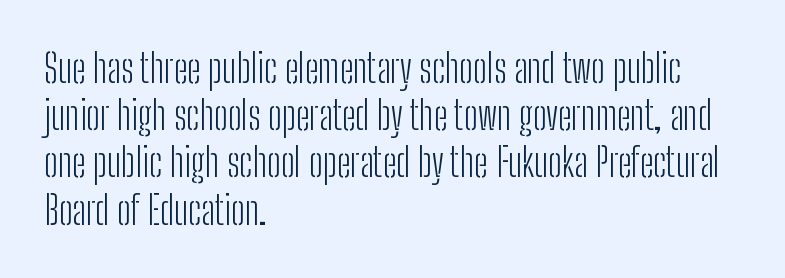
Q: Is the text bold? A: No.
Q: Is the text italic (slanted)? A: No, it is upright.
Q: Is the typeface a serif or a sans-serif typeface? A: Sans-serif.
Q: Is the text underlined? A: No.
Q: How is the paragraph aligned? A: Left-aligned.
Q: Is the spacing between letters normal or unusually wide? A: Normal.
Q: Width (condensed, normal, or wide)? A: Condensed.
Q: Stroke contrast? A: Low.
Q: x-height? A: Medium.
Q: Monospaced? A: No.
